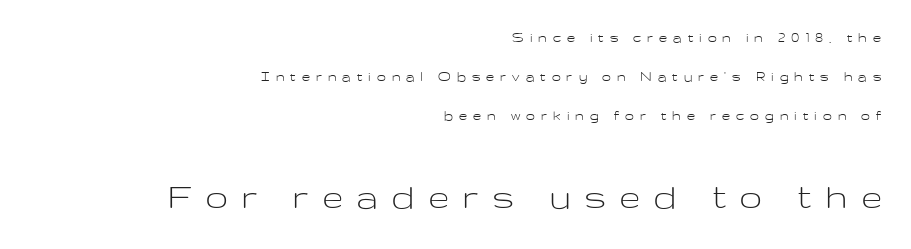
Q: Is the text bold? A: No.
Q: Is the text italic (slanted)? A: No, it is upright.
Q: Is the typeface a serif or a sans-serif typeface? A: Sans-serif.
Q: Is the text underlined? A: No.
Q: How is the paragraph aligned? A: Right-aligned.
Q: Is the spacing between letters normal or unusually wide? A: Unusually wide.
Q: Is the spacing between lines tight, normal or loose? A: Loose.
Q: Which block of text is set in a larger size, the first (top) or the second (bottom)? A: The second (bottom) one.
Q: Width (condensed, normal, or wide)? A: Wide.
Q: Stroke contrast? A: Low.
Q: x-height? A: Medium.
Q: Monospaced? A: No.
